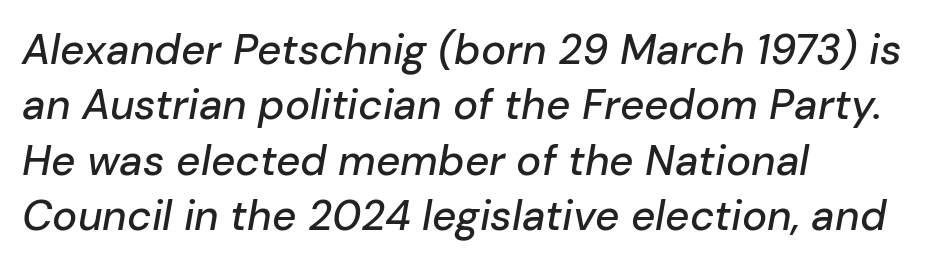
Q: Is the text italic (slanted)? A: Yes, it leans right by about 10 degrees.
Q: Is the text underlined? A: No.
Q: How is the paragraph aligned? A: Left-aligned.
Q: Is the spacing between letters normal or unusually wide? A: Normal.
Q: Is the spacing between lines tight, normal or loose? A: Normal.
Q: Width (condensed, normal, or wide)? A: Normal.
Q: Stroke contrast? A: Low.
Q: x-height? A: Medium.
Q: Monospaced? A: No.
